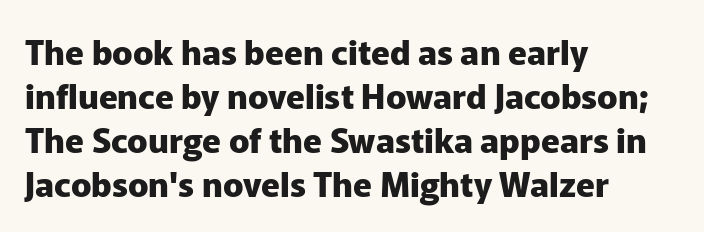
Q: Is the text bold? A: Yes.
Q: Is the text italic (slanted)? A: No, it is upright.
Q: Is the typeface a serif or a sans-serif typeface? A: Sans-serif.
Q: Is the text underlined? A: No.
Q: How is the paragraph aligned? A: Left-aligned.
Q: Is the spacing between letters normal or unusually wide? A: Normal.
Q: Is the spacing between lines tight, normal or loose? A: Normal.
Q: Width (condensed, normal, or wide)? A: Normal.
Q: Stroke contrast? A: Low.
Q: x-height? A: Medium.
Q: Monospaced? A: No.
